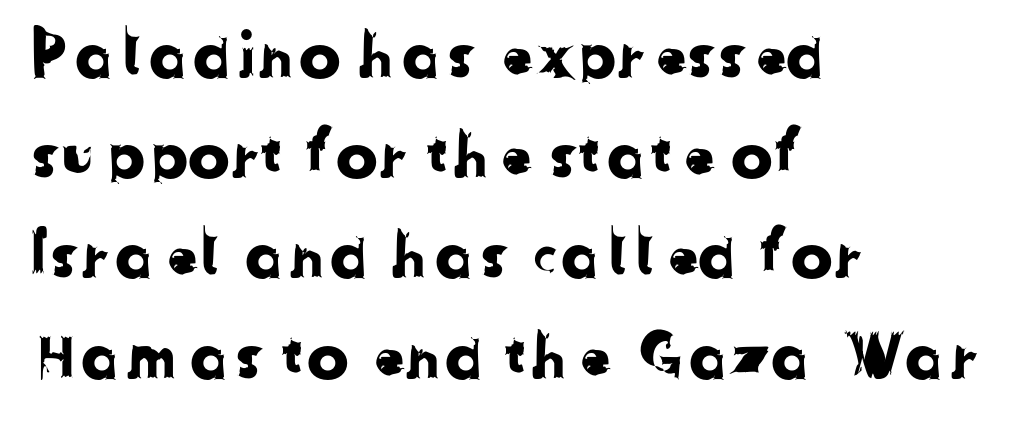
Q: Is the typeface a serif or a sans-serif typeface? A: Sans-serif.
Q: Is the text underlined? A: No.
Q: How is the paragraph aligned? A: Left-aligned.
Q: Is the spacing between letters normal or unusually wide? A: Normal.
Q: Is the spacing between lines tight, normal or loose? A: Normal.
Q: Width (condensed, normal, or wide)? A: Normal.
Q: Stroke contrast? A: Low.
Q: x-height? A: Medium.
Q: Monospaced? A: No.
